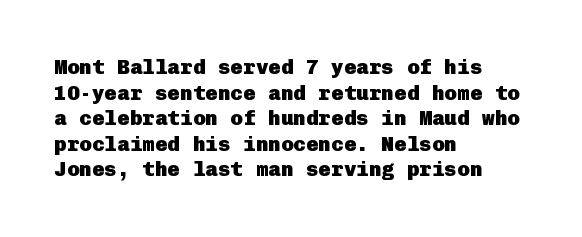
The image shows 21 px bold type, upright; set left-aligned, line spacing 1.22x, normal letter spacing, not underlined.
